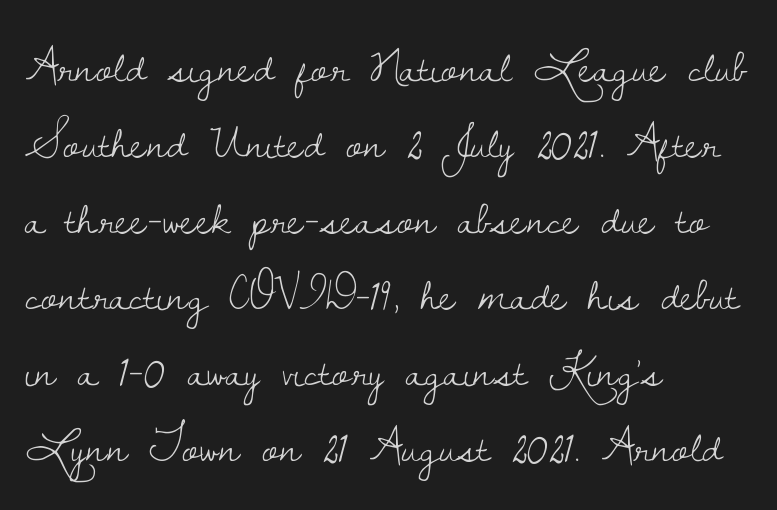
The image shows 49 px light serif type; set left-aligned, normal line spacing (1.55x), normal letter spacing, not underlined; low stroke contrast and a small x-height.
